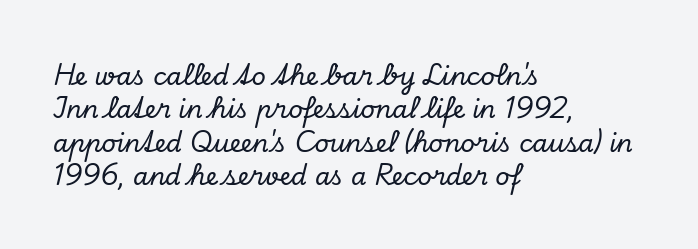
Horizontal bands of white between lines are of average thickness. The type is set solid horizontally, with unmodified tracking. The text block is weighted toward the left margin, trailing off unevenly rightward. Observe the lean: these are italic letterforms. The baseline area is clear.
